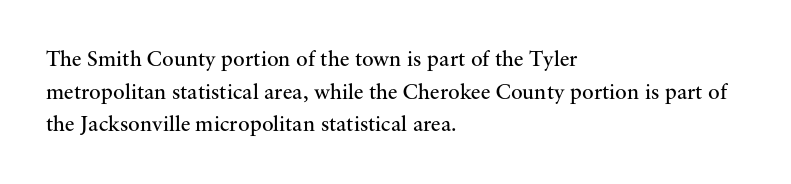
Rows of type keep a routine distance in the vertical direction. The space beneath each line is pristine and unruled. Which margin do the lines hug? The left one — the right edge is uneven. The letterforms sit shoulder to shoulder at normal distance.
